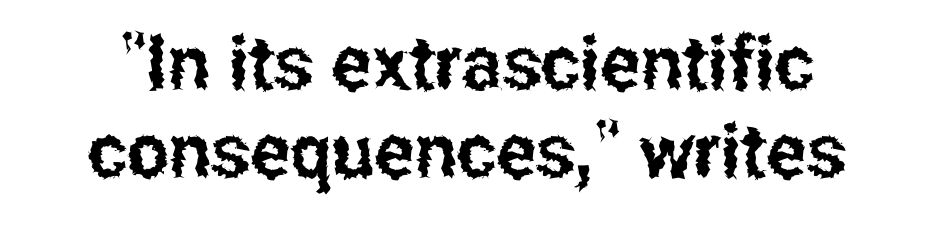
{"serif": "no", "italic": "no", "width": "condensed", "stroke_contrast": "low", "x_height": "medium", "monospaced": "no", "underline": "no", "line_spacing_ratio": 1.17, "letter_spacing": "normal", "letter_spacing_em": 0.0, "glyph_px": 75}
